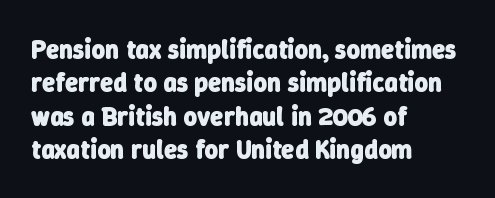
Q: Is the text bold? A: Yes.
Q: Is the text underlined? A: No.
Q: How is the paragraph aligned? A: Left-aligned.
Q: Is the spacing between letters normal or unusually wide? A: Normal.
Q: Is the spacing between lines tight, normal or loose? A: Normal.
